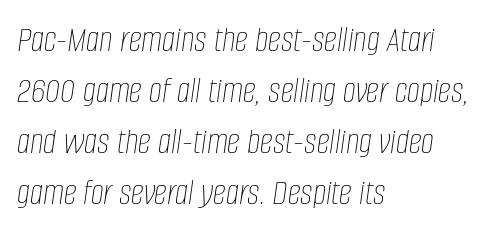
The image shows 37 px thin, condensed type, italic (leaning right); set left-aligned, normal line spacing (1.38x), normal letter spacing, not underlined; low stroke contrast and a large x-height.
